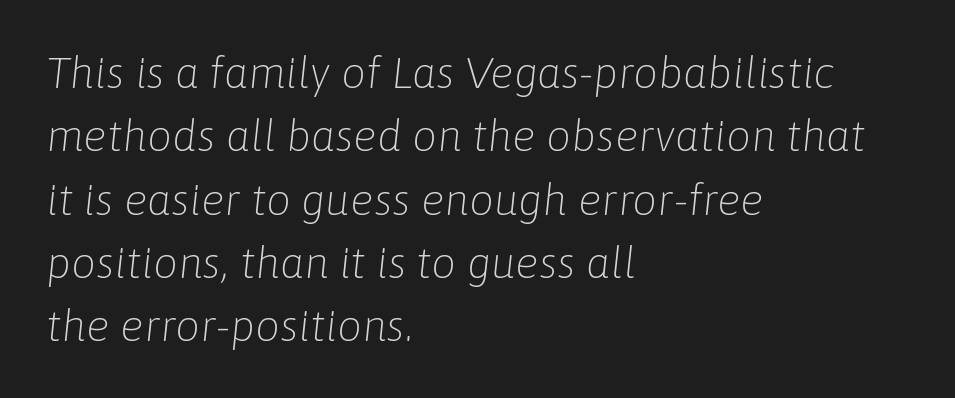
Q: Is the text bold? A: No.
Q: Is the text italic (slanted)? A: Yes, it leans right by about 6 degrees.
Q: Is the text underlined? A: No.
Q: How is the paragraph aligned? A: Left-aligned.
Q: Is the spacing between letters normal or unusually wide? A: Normal.
Q: Is the spacing between lines tight, normal or loose? A: Normal.
Q: Width (condensed, normal, or wide)? A: Normal.
Q: Stroke contrast? A: Low.
Q: x-height? A: Medium.
Q: Monospaced? A: No.
